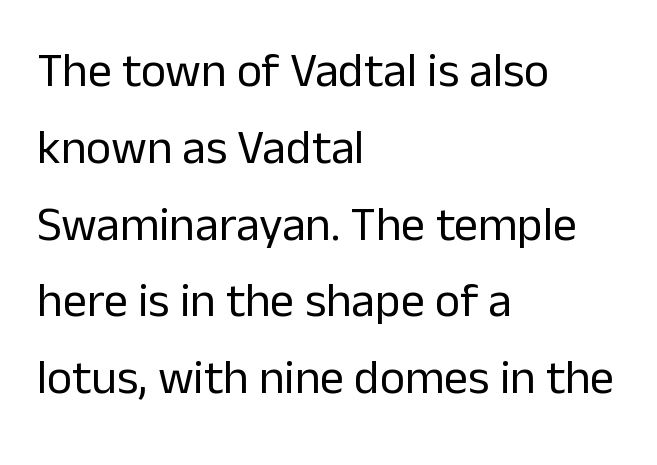
Weight: regular or lighter. Notice how the passage keeps a crisp vertical edge on the left only. Does extra space separate the letters? No, they use regular spacing. Regarding serifs, this sample does without them.
